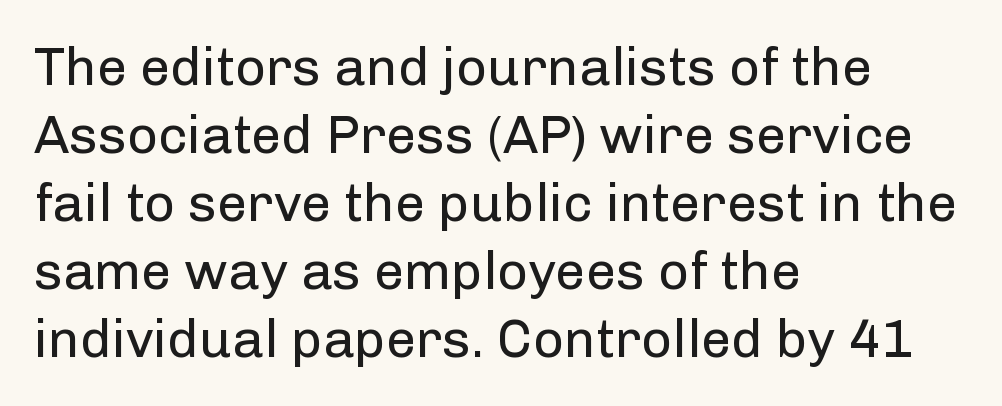
Characters remain perfectly vertical along every line. Glance below the letters and you will spot only blank space. The font is comparable to plain body text, perhaps lighter. The compositor pushed each line to the left boundary.
